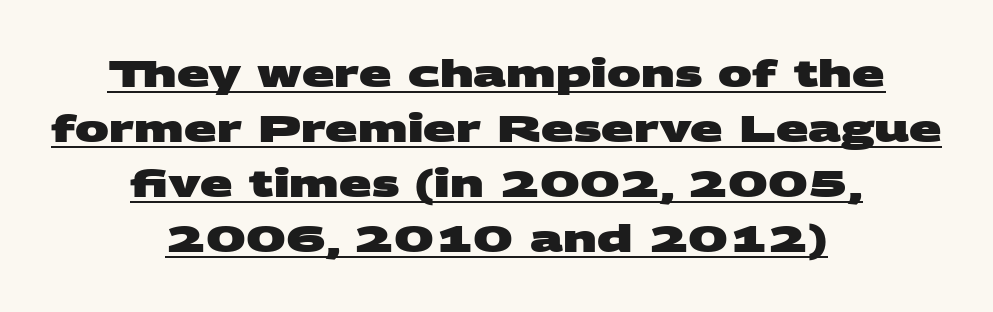
The image shows 38 px heavy, wide sans-serif type; set centered, normal line spacing (1.45x), normal letter spacing, underlined; medium stroke contrast and a large x-height.
